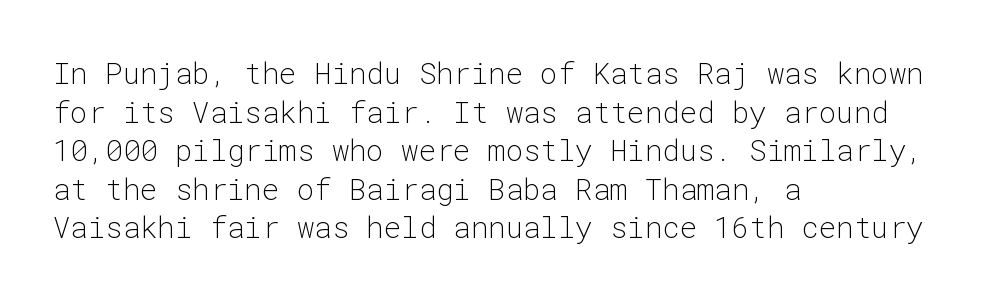
The image shows 29 px light sans-serif type, upright, monospaced; set left-aligned, normal line spacing (1.33x), normal letter spacing, not underlined; low stroke contrast and a medium x-height.
